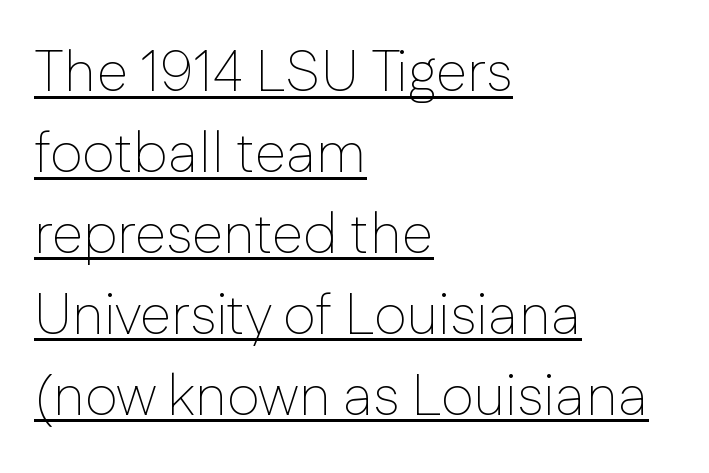
You could call the tracking neutral — neither tight nor loose. Vertical strokes here are truly vertical. Line starts are locked; line ends wander. A typesetter would call this leading conventional body-copy spacing. Unlike a traditional serif, this face leaves its strokes unadorned. Heaviness? Minimal to ordinary, like unemphasized prose.
